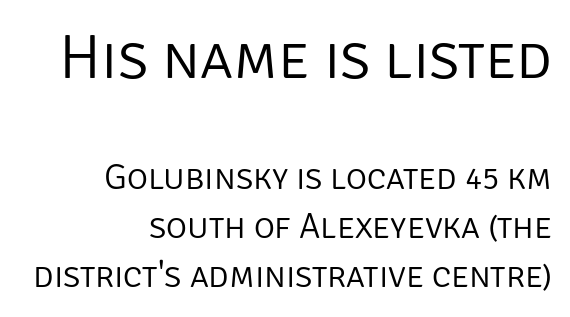
{"serif": "no", "italic": "no", "bold": "no", "weight": "light", "width": "normal", "stroke_contrast": "low", "x_height": "large", "monospaced": "no", "underline": "no", "align": "right", "line_spacing": "normal", "line_spacing_ratio": 1.37, "letter_spacing": "normal", "letter_spacing_em": 0.0, "larger_block": "first", "size_ratio": 1.75, "glyph_px": 63}
